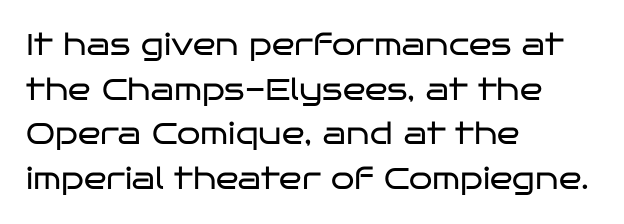
Summary of weight: not heavy and not bold. Words appear dense and cohesive because spacing is normal. In CSS terms this would be text-align: left. Unlike a traditional serif, this face leaves its strokes unadorned. Bare-footed words on every line. Posture: straight, roman, zero tilt.
